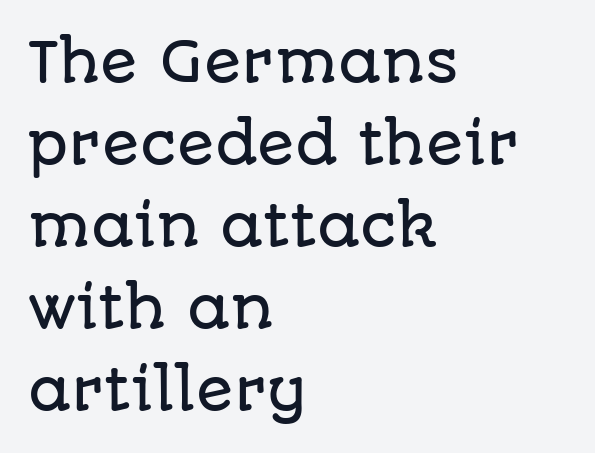
Q: Is the text italic (slanted)? A: No, it is upright.
Q: Is the typeface a serif or a sans-serif typeface? A: Sans-serif.
Q: Is the text underlined? A: No.
Q: How is the paragraph aligned? A: Left-aligned.
Q: Is the spacing between letters normal or unusually wide? A: Normal.
Q: Is the spacing between lines tight, normal or loose? A: Normal.
Q: Width (condensed, normal, or wide)? A: Normal.
Q: Stroke contrast? A: Low.
Q: x-height? A: Large.
Q: Monospaced? A: No.
